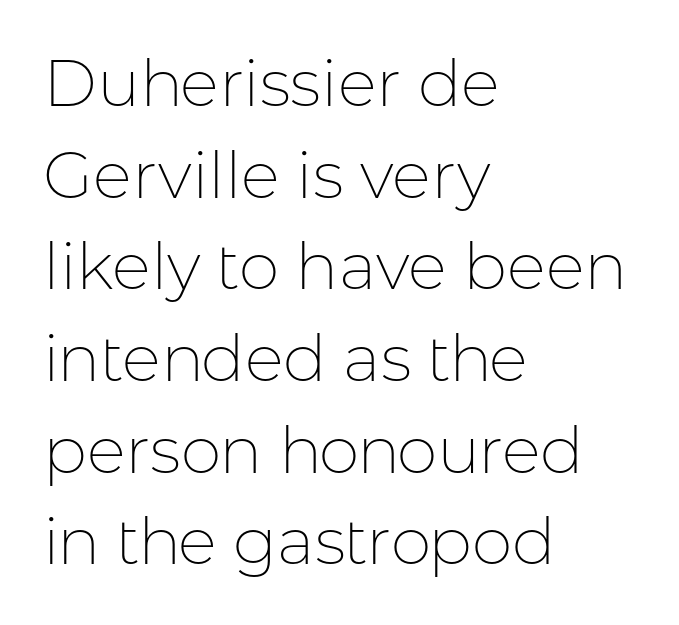
Q: Is the text bold? A: No.
Q: Is the text italic (slanted)? A: No, it is upright.
Q: Is the typeface a serif or a sans-serif typeface? A: Sans-serif.
Q: Is the text underlined? A: No.
Q: How is the paragraph aligned? A: Left-aligned.
Q: Is the spacing between letters normal or unusually wide? A: Normal.
Q: Is the spacing between lines tight, normal or loose? A: Normal.
Q: Width (condensed, normal, or wide)? A: Normal.
Q: Stroke contrast? A: Low.
Q: x-height? A: Medium.
Q: Monospaced? A: No.
